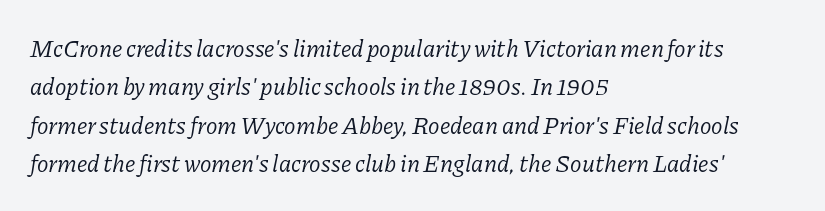
The passage shown has conventional tracking throughout. Stroke mass is kept to a normal reading level or below. Regular leading. Anything drawn beneath the words? Only blank space.
